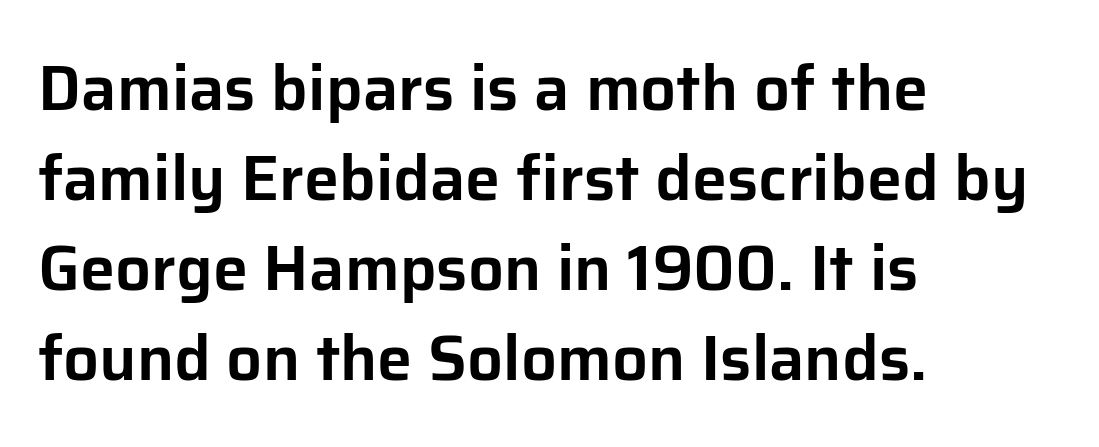
{"serif": "no", "italic": "no", "width": "normal", "stroke_contrast": "low", "x_height": "medium", "monospaced": "no", "underline": "no", "align": "left", "line_spacing": "normal", "line_spacing_ratio": 1.43, "letter_spacing": "normal", "letter_spacing_em": 0.0, "glyph_px": 63}
